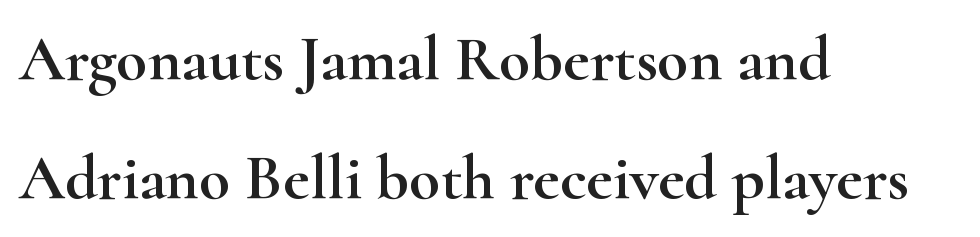
The image shows 64 px wide serif type, upright; set left-aligned, line spacing 1.86x, normal letter spacing, not underlined; high stroke contrast and a small x-height.
